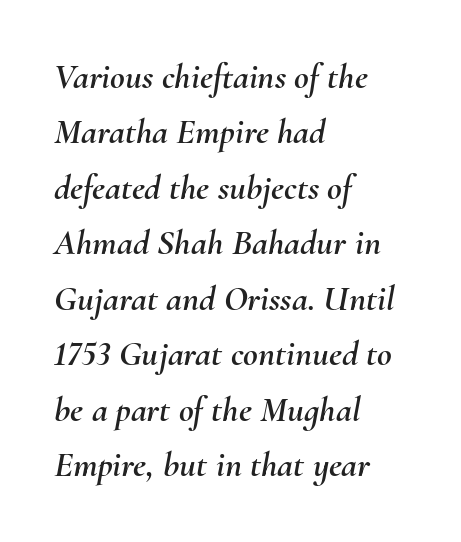
The image shows 36 px text type, italic (leaning right); set left-aligned, normal line spacing (1.54x), normal letter spacing, not underlined; medium stroke contrast and a small x-height.
